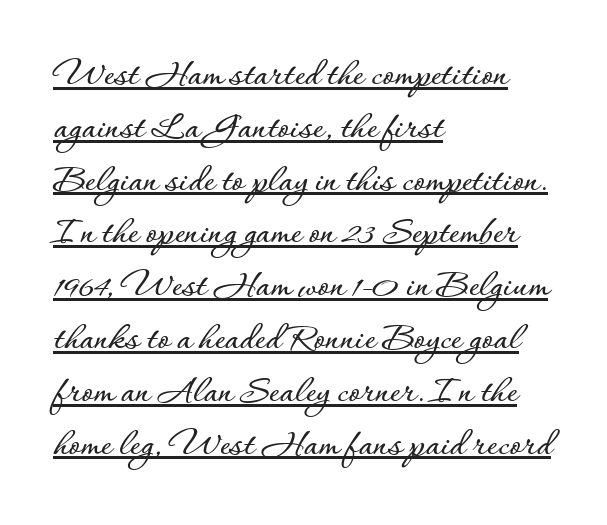
You could not count columns in this text — the font is proportionally spaced. The rendering uses a moderate line-height, typical for paragraphs. You can see a thin bar hugging the bottom of the glyphs. Caption: multi-line text, flush left, ragged right. The passage shown has conventional tracking throughout.
